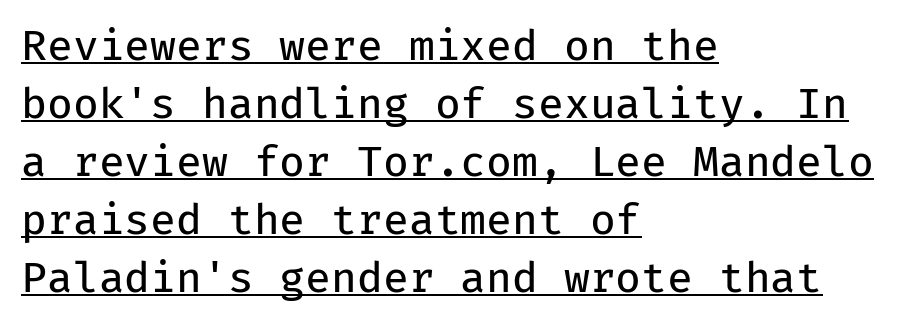
Q: Is the text bold? A: No.
Q: Is the text italic (slanted)? A: No, it is upright.
Q: Is the typeface a serif or a sans-serif typeface? A: Sans-serif.
Q: Is the text underlined? A: Yes.
Q: How is the paragraph aligned? A: Left-aligned.
Q: Is the spacing between letters normal or unusually wide? A: Normal.
Q: Is the spacing between lines tight, normal or loose? A: Normal.
Q: Width (condensed, normal, or wide)? A: Normal.
Q: Stroke contrast? A: Low.
Q: x-height? A: Medium.
Q: Monospaced? A: Yes.
